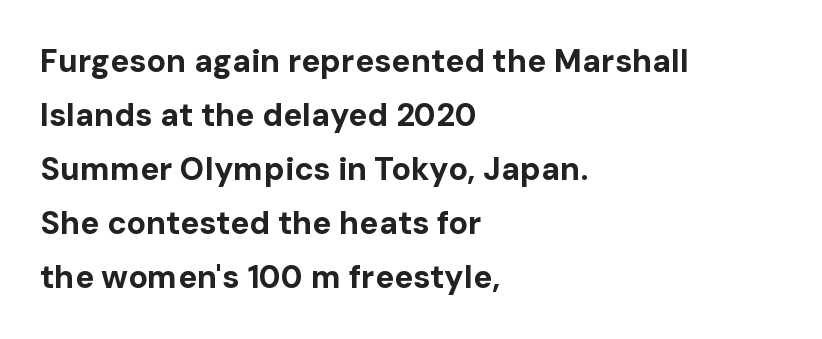
Q: Is the text bold? A: Yes.
Q: Is the text italic (slanted)? A: No, it is upright.
Q: Is the typeface a serif or a sans-serif typeface? A: Sans-serif.
Q: Is the text underlined? A: No.
Q: How is the paragraph aligned? A: Left-aligned.
Q: Is the spacing between letters normal or unusually wide? A: Normal.
Q: Is the spacing between lines tight, normal or loose? A: Normal.
Q: Width (condensed, normal, or wide)? A: Normal.
Q: Stroke contrast? A: Low.
Q: x-height? A: Medium.
Q: Monospaced? A: No.
